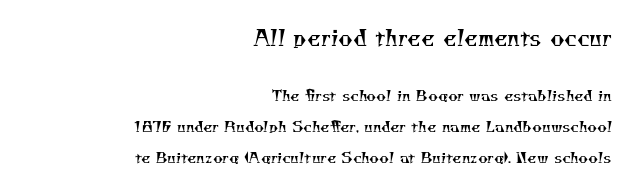
The image shows 22 px text type; set right-aligned, loose line spacing (2.06x), normal letter spacing, not underlined; the first (top) block is 1.47x larger.
